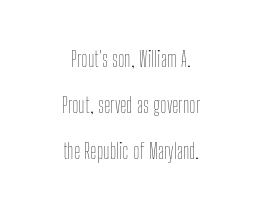
Bare-footed words on every line. Short and long lines alike share a common midpoint. The lines are spread far apart with generous leading. Tall strokes in this sample are plumb rather than angled. Counters stay open thanks to moderate or lighter strokes.
